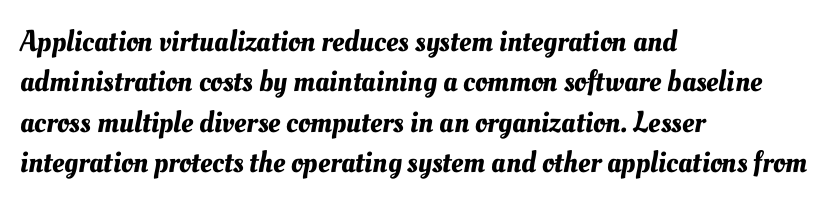
Anything drawn beneath the words? Only blank space. Tracking value appears to be zero — textbook default spacing. Proportional: the letters do not fall into vertical columns. The compositor pushed each line to the left boundary. These lines sit exactly where default settings would place them.
